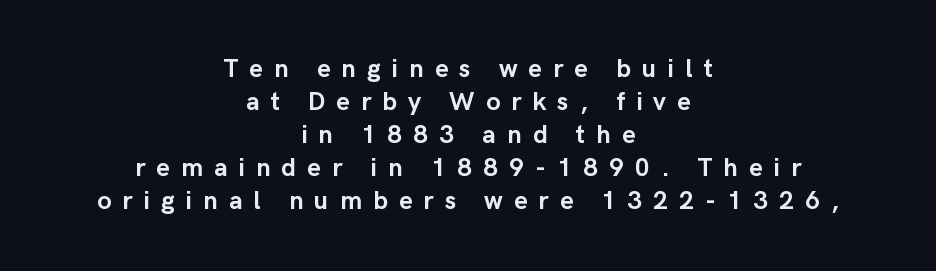
Q: Is the text bold? A: Yes.
Q: Is the text italic (slanted)? A: No, it is upright.
Q: Is the text underlined? A: No.
Q: How is the paragraph aligned? A: Centered.
Q: Is the spacing between letters normal or unusually wide? A: Unusually wide.
Q: Is the spacing between lines tight, normal or loose? A: Normal.
